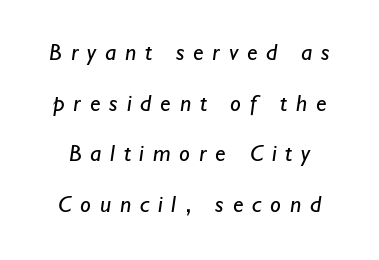
The image shows 24 px text type; set loose line spacing (2.11x), unusually wide letter spacing (+0.37 em), not underlined.
